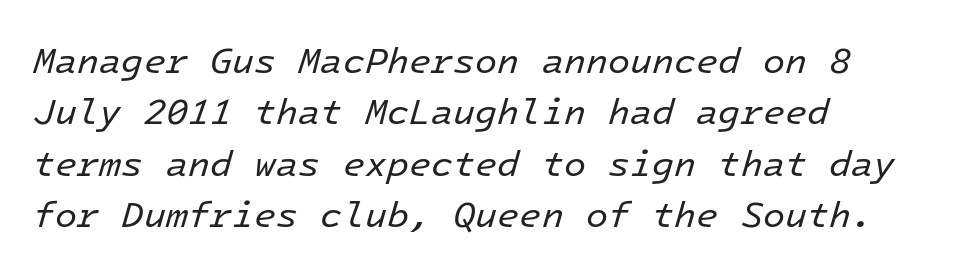
The weight would be labelled regular, book, light, or lighter still. This rendering leaves character spacing at its baseline value. The glyphs are unaccompanied by any horizontal stroke below them. Does the leading feel generous? No, just average. Posture: slanted. Think of a typewriter: that constant character pitch is what you see here.
